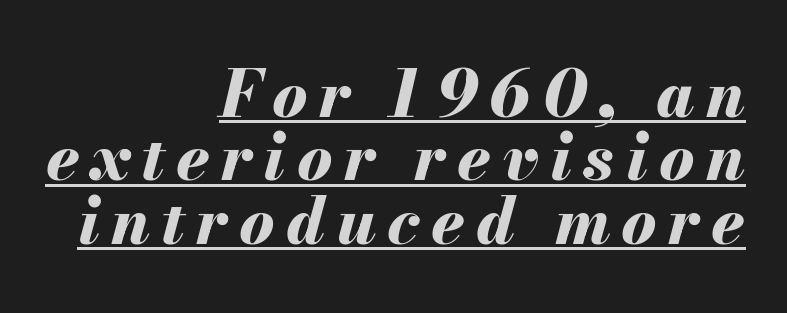
The image shows 66 px bold type, italic (leaning right); set right-aligned, tight line spacing (0.96x), underlined; medium stroke contrast and a small x-height.
